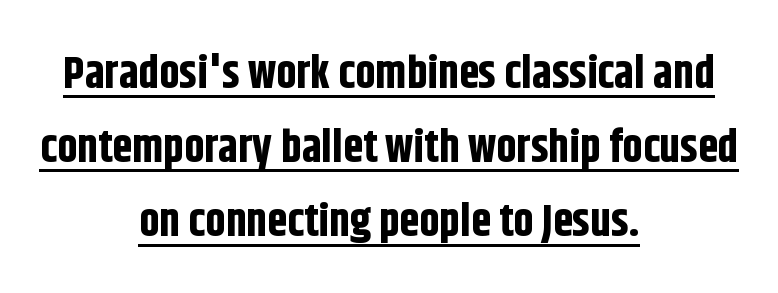
Spacing verdict: proportional, widths tailored to each character. The font's upright variant was chosen for this text. The passage shown stacks its lines at a standard gap. The setting favours the middle, as headings and verse often do. Each word holds together tightly as a unit, with standard inter-letter gaps.
